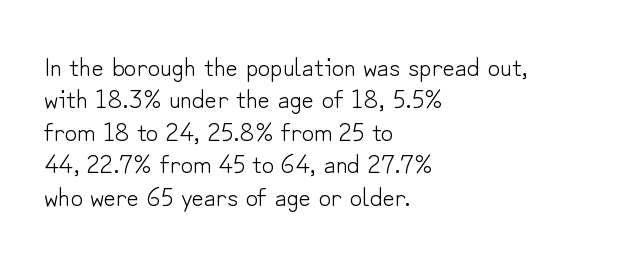
Q: Is the text bold? A: No.
Q: Is the text italic (slanted)? A: No, it is upright.
Q: Is the text underlined? A: No.
Q: How is the paragraph aligned? A: Left-aligned.
Q: Is the spacing between letters normal or unusually wide? A: Normal.
